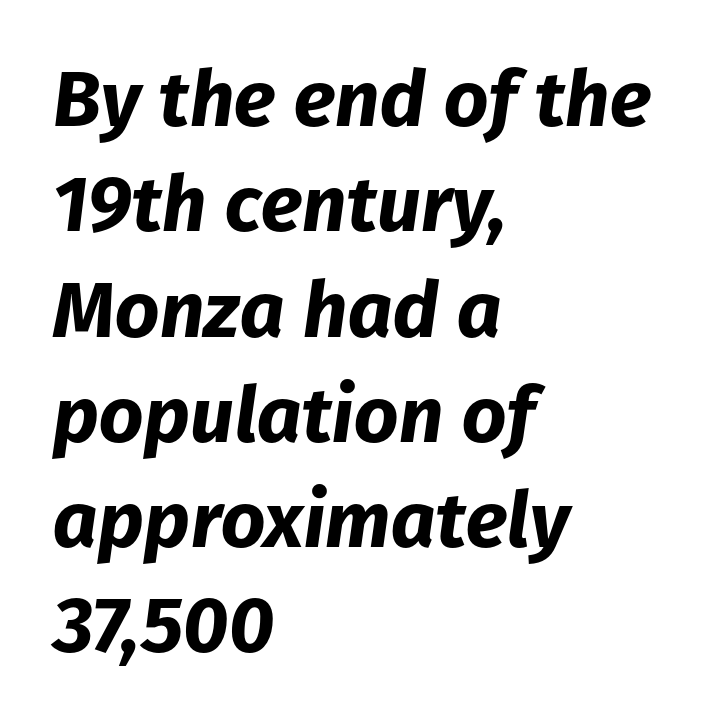
The image shows 78 px bold type, italic (leaning right); set left-aligned, normal line spacing (1.35x), normal letter spacing, not underlined; low stroke contrast and a medium x-height.
